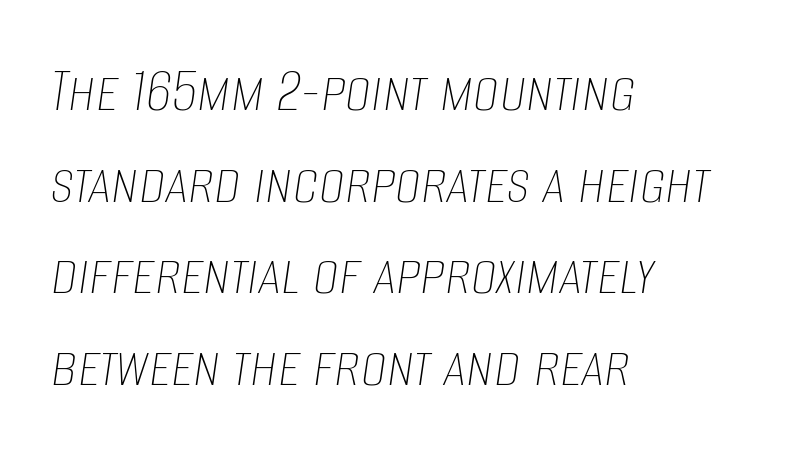
The image shows 65 px thin, condensed type, italic (leaning right); set left-aligned, normal line spacing (1.41x), normal letter spacing, not underlined; low stroke contrast and a large x-height.
